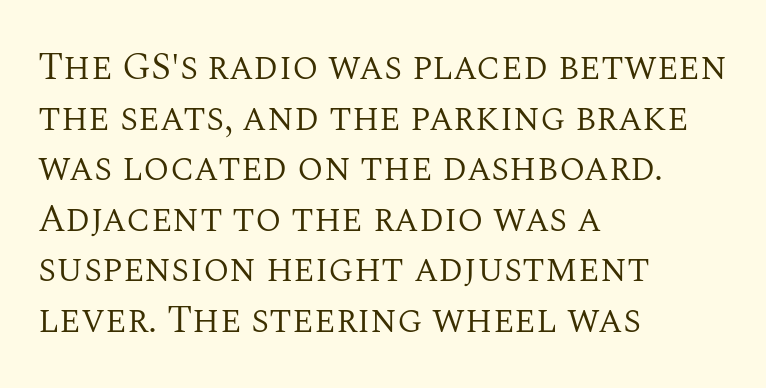
Glance below the letters and you will spot only blank space. In CSS terms this would be text-align: left. The designer left line spacing at the default. Stroke terminals: seriffed. The face used here is rendered with its standard letterfit. Is this a fixed-width face? No — the glyphs have proportional, varying widths.
